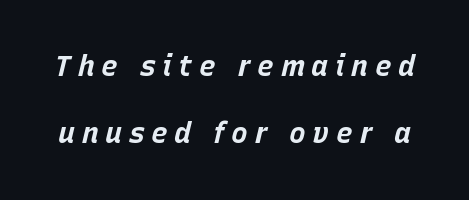
The face used here has a pronounced slope to its letters. These lines carry a lot of weight — the face is fully bold. Decoration check: the copy has no underline. Here the glyphs are tracked loosely, breaking word shapes into spaced letters. The passage shown is typed in a proportional face where columns would drift. Leading: increased.
